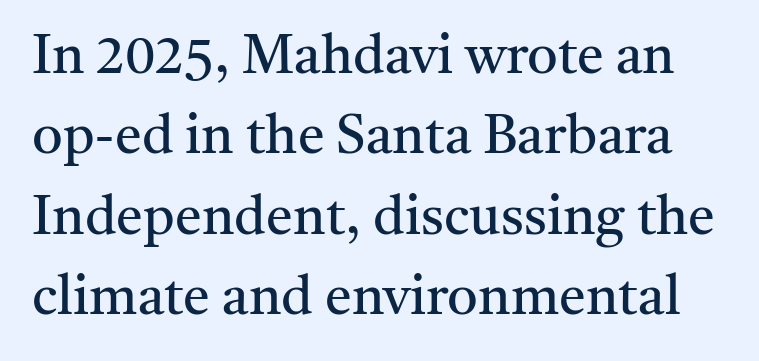
The image shows 54 px regular-weight serif type, upright; set normal line spacing (1.49x), normal letter spacing, not underlined; medium stroke contrast and a medium x-height.
